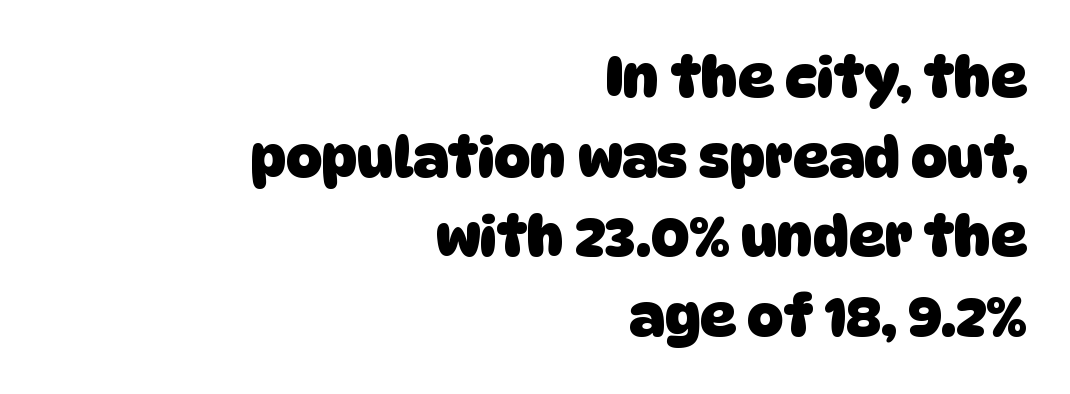
Q: Is the text bold? A: Yes.
Q: Is the typeface a serif or a sans-serif typeface? A: Sans-serif.
Q: Is the text underlined? A: No.
Q: How is the paragraph aligned? A: Right-aligned.
Q: Is the spacing between letters normal or unusually wide? A: Normal.
Q: Is the spacing between lines tight, normal or loose? A: Normal.
Q: Width (condensed, normal, or wide)? A: Normal.
Q: Stroke contrast? A: Low.
Q: x-height? A: Large.
Q: Monospaced? A: No.
